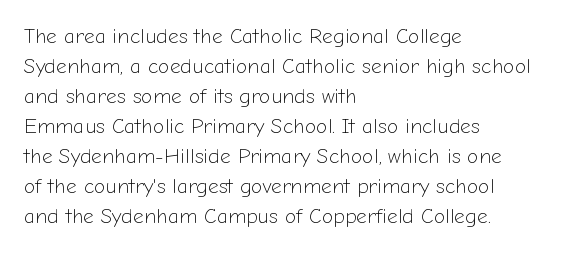
The image shows 21 px text type, upright; set left-aligned, normal line spacing (1.43x), normal letter spacing, not underlined.
